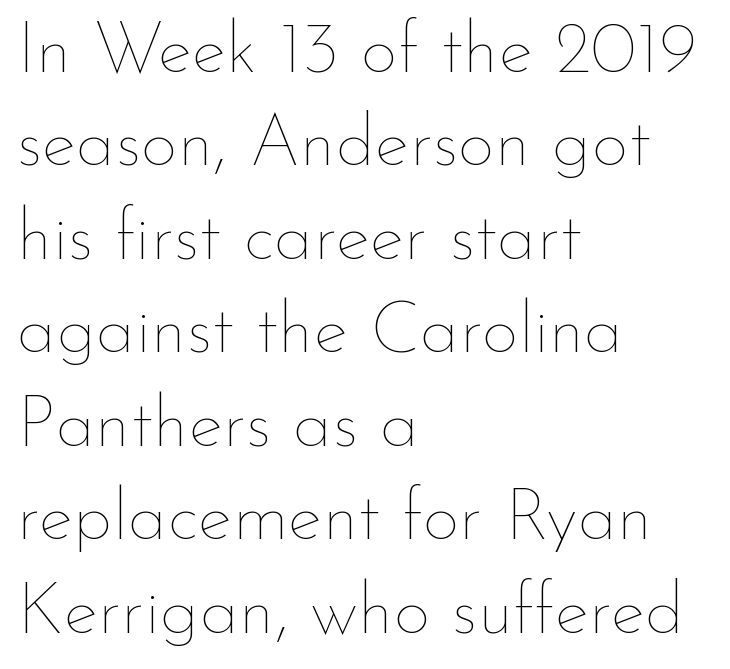
The image shows 73 px thin type, upright; set left-aligned, normal line spacing (1.28x), normal letter spacing, not underlined; low stroke contrast and a small x-height.
